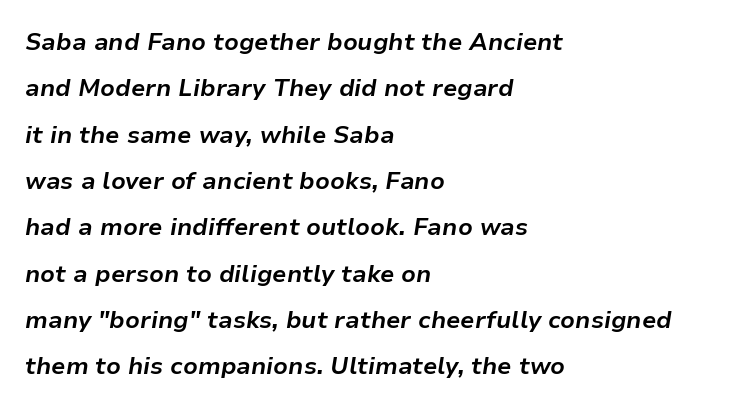
Alignment: flush left. The tracking reads as untouched default to a designer's eye. A typesetter would mark this as italic. Strong, thick strokes mark this as bold type. The vertical gap from one line to the next is large. Has an underline been added? It has not.
